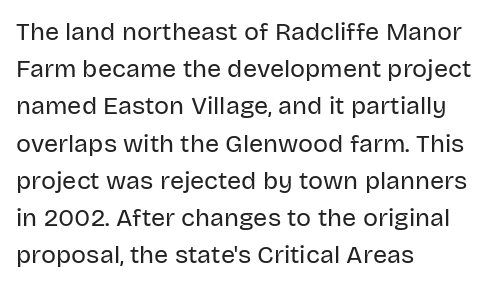
Q: Is the text bold? A: No.
Q: Is the text italic (slanted)? A: No, it is upright.
Q: Is the text underlined? A: No.
Q: How is the paragraph aligned? A: Left-aligned.
Q: Is the spacing between letters normal or unusually wide? A: Normal.
Q: Is the spacing between lines tight, normal or loose? A: Normal.
